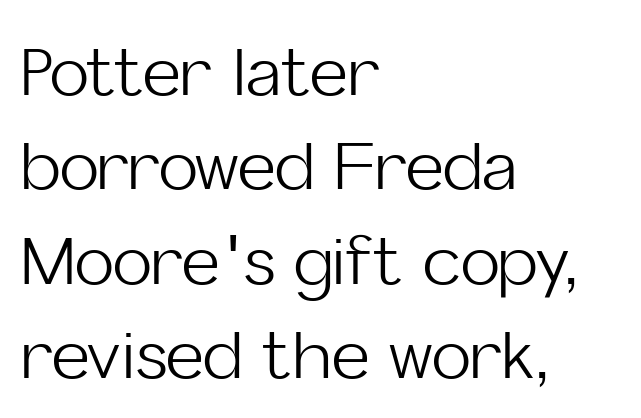
Posture: straight, roman, zero tilt. One glance says typical: line gaps are just what's usual. Classification — sans serif. Glance below the letters and you will spot only blank space.
